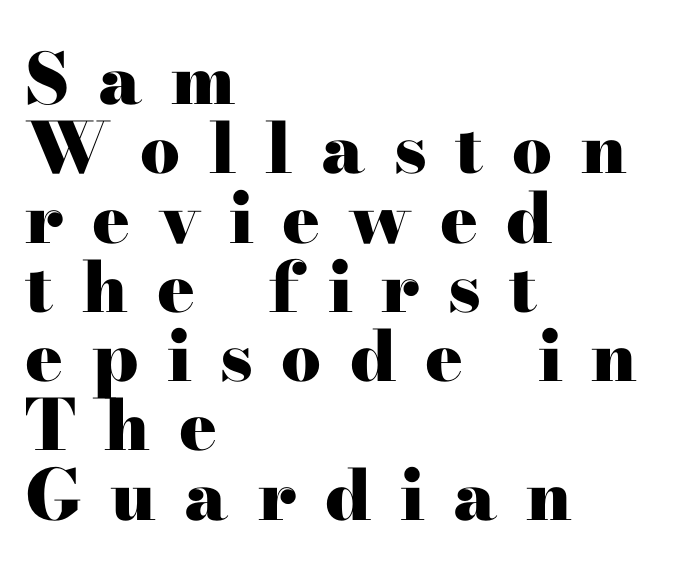
{"serif": "yes", "italic": "no", "bold": "yes", "weight": "heavy", "width": "wide", "stroke_contrast": "high", "x_height": "small", "monospaced": "no", "underline": "no", "align": "left", "line_spacing": "tight", "line_spacing_ratio": 0.99, "letter_spacing": "wide", "letter_spacing_em": 0.41, "glyph_px": 70}
